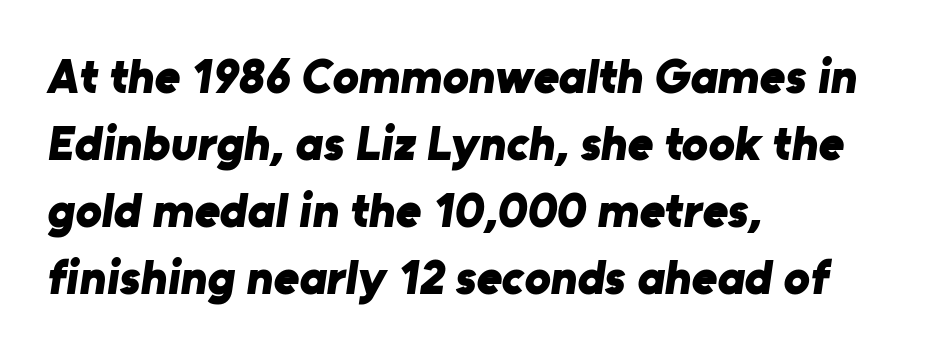
Every letter is thick-stroked: bold, no question. Proportional: the letters do not fall into vertical columns. Does the copy run flush right? No — it runs flush left. A sans-serif font was chosen for this passage.
